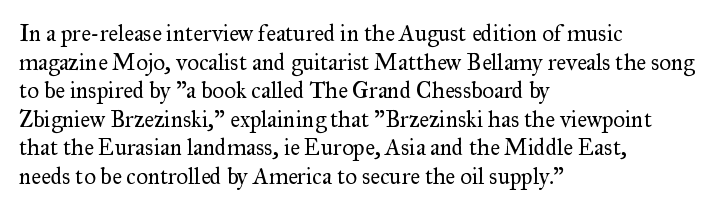
Beneath every word, the page is bare. On a weight scale, this lands at 450 or below. Look at the tracking — it's just the regular setting, nothing added. The typesetter chose a ragged-right arrangement here. Upright lettering throughout.
